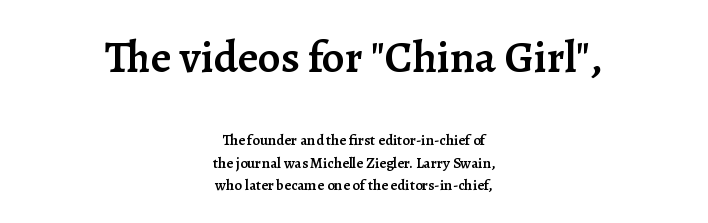
Q: Is the text bold? A: Semi-bold.
Q: Is the text italic (slanted)? A: No, it is upright.
Q: Is the typeface a serif or a sans-serif typeface? A: Serif.
Q: Is the text underlined? A: No.
Q: How is the paragraph aligned? A: Centered.
Q: Is the spacing between letters normal or unusually wide? A: Normal.
Q: Is the spacing between lines tight, normal or loose? A: Normal.
Q: Which block of text is set in a larger size, the first (top) or the second (bottom)? A: The first (top) one.
Q: Width (condensed, normal, or wide)? A: Normal.
Q: Stroke contrast? A: Low.
Q: x-height? A: Medium.
Q: Monospaced? A: No.
